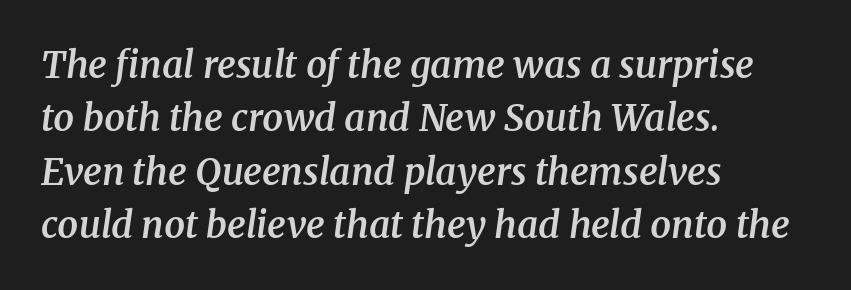
{"serif": "yes", "italic": "yes", "lean": "right", "slant_degrees": 8, "bold": "semi", "weight": "semibold", "width": "normal", "stroke_contrast": "medium", "x_height": "medium", "monospaced": "no", "underline": "no", "align": "left", "line_spacing": "normal", "line_spacing_ratio": 1.44, "letter_spacing": "normal", "letter_spacing_em": 0.0, "glyph_px": 37}
